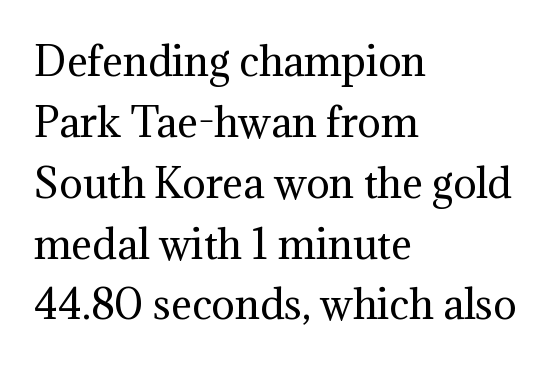
The image shows 39 px regular-weight serif type, upright; set left-aligned, normal line spacing (1.56x), normal letter spacing, not underlined; medium stroke contrast and a medium x-height.
